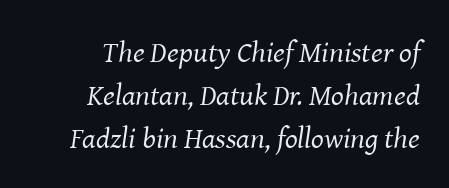
Q: Is the text bold? A: No.
Q: Is the text italic (slanted)? A: Yes, it leans right by about 8 degrees.
Q: Is the typeface a serif or a sans-serif typeface? A: Serif.
Q: Is the text underlined? A: No.
Q: Is the spacing between letters normal or unusually wide? A: Normal.
Q: Is the spacing between lines tight, normal or loose? A: Normal.
Q: Width (condensed, normal, or wide)? A: Normal.
Q: Stroke contrast? A: Medium.
Q: x-height? A: Medium.
Q: Monospaced? A: No.
